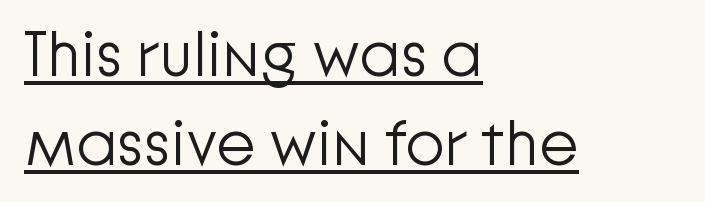
Q: Is the text bold? A: No.
Q: Is the text italic (slanted)? A: No, it is upright.
Q: Is the typeface a serif or a sans-serif typeface? A: Sans-serif.
Q: Is the text underlined? A: Yes.
Q: How is the paragraph aligned? A: Left-aligned.
Q: Is the spacing between letters normal or unusually wide? A: Normal.
Q: Is the spacing between lines tight, normal or loose? A: Normal.
Q: Width (condensed, normal, or wide)? A: Normal.
Q: Stroke contrast? A: Low.
Q: x-height? A: Medium.
Q: Monospaced? A: No.
